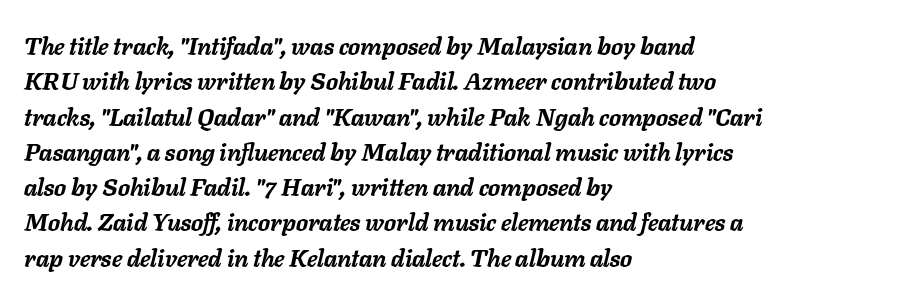
{"italic": "yes", "lean": "right", "slant_degrees": 11, "bold": "yes", "underline": "no", "align": "left", "line_spacing": "normal", "line_spacing_ratio": 1.47, "letter_spacing": "normal", "letter_spacing_em": 0.0, "glyph_px": 24}
